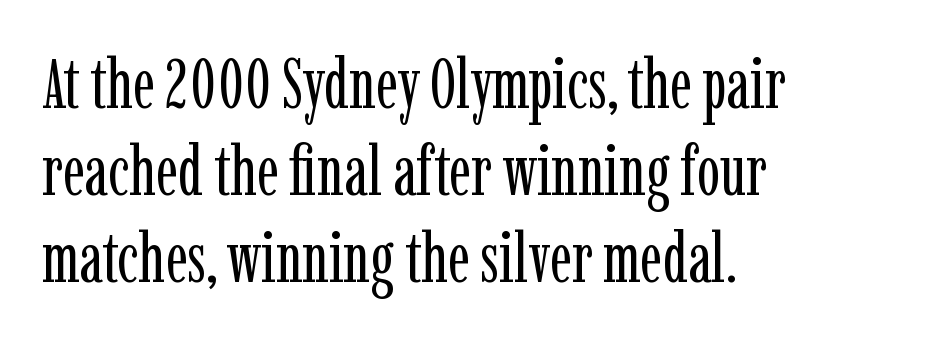
Q: Is the text bold? A: No.
Q: Is the text italic (slanted)? A: No, it is upright.
Q: Is the typeface a serif or a sans-serif typeface? A: Serif.
Q: Is the text underlined? A: No.
Q: How is the paragraph aligned? A: Left-aligned.
Q: Is the spacing between letters normal or unusually wide? A: Normal.
Q: Is the spacing between lines tight, normal or loose? A: Normal.
Q: Width (condensed, normal, or wide)? A: Condensed.
Q: Stroke contrast? A: Low.
Q: x-height? A: Medium.
Q: Monospaced? A: No.
